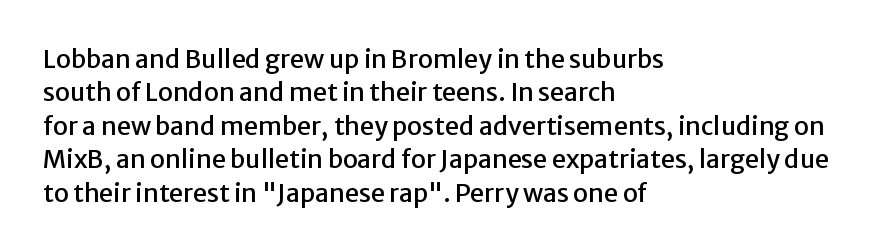
{"italic": "no", "underline": "no", "align": "left", "line_spacing": "normal", "line_spacing_ratio": 1.34, "letter_spacing": "normal", "letter_spacing_em": 0.0, "glyph_px": 25}
